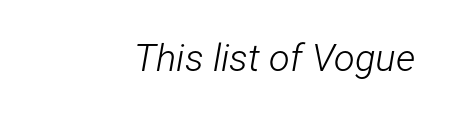
Q: Is the text bold? A: No.
Q: Is the text italic (slanted)? A: Yes, it leans right by about 12 degrees.
Q: Is the text underlined? A: No.
Q: Is the spacing between letters normal or unusually wide? A: Normal.
Q: Width (condensed, normal, or wide)? A: Condensed.
Q: Stroke contrast? A: Low.
Q: x-height? A: Medium.
Q: Monospaced? A: No.
